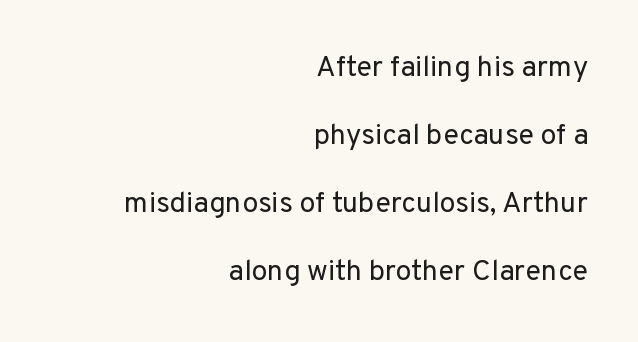
Q: Is the text bold? A: No.
Q: Is the text italic (slanted)? A: No, it is upright.
Q: Is the typeface a serif or a sans-serif typeface? A: Sans-serif.
Q: Is the text underlined? A: No.
Q: How is the paragraph aligned? A: Right-aligned.
Q: Is the spacing between letters normal or unusually wide? A: Normal.
Q: Is the spacing between lines tight, normal or loose? A: Loose.
Q: Width (condensed, normal, or wide)? A: Normal.
Q: Stroke contrast? A: Low.
Q: x-height? A: Medium.
Q: Monospaced? A: No.
